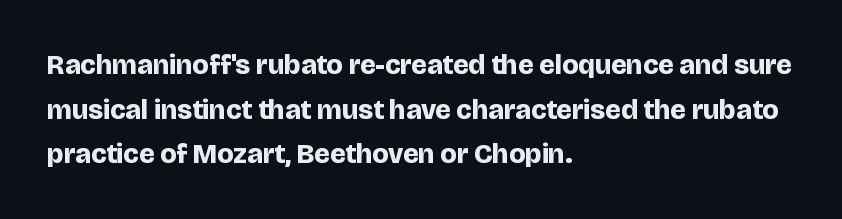
{"serif": "no", "italic": "no", "bold": "yes", "weight": "bold", "width": "normal", "stroke_contrast": "low", "x_height": "large", "monospaced": "no", "underline": "no", "align": "left", "line_spacing": "normal", "line_spacing_ratio": 1.59, "letter_spacing": "normal", "letter_spacing_em": 0.0, "glyph_px": 28}
